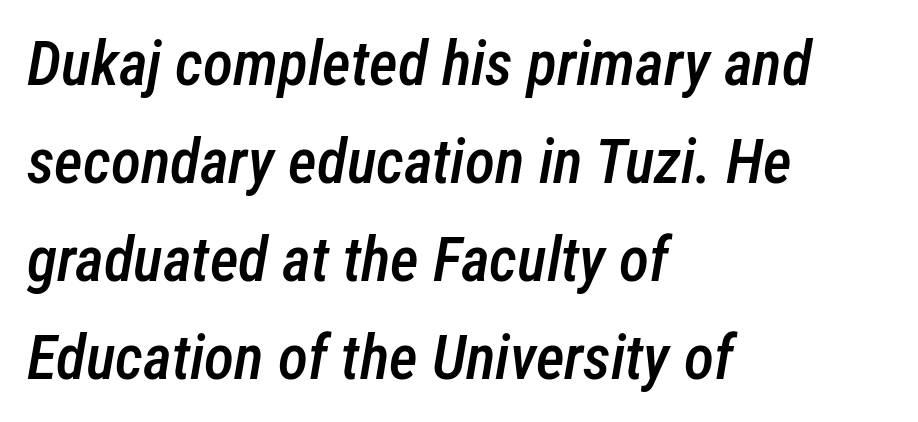
Line starts are locked; line ends wander. Proportional: the letters do not fall into vertical columns. The face used here is rendered with its standard letterfit. One glance says typical: line gaps are just what's usual. A bit beefed up — I'd call it semibold rather than bold.
